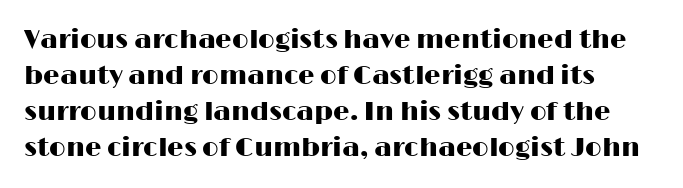
This is roman type, the default non-slanted kind. Standard letterfit; no display-style spreading of the glyphs. Evenly set lines give the paragraph a standard silhouette. The specimen omits any rule beneath the text block's lines. The paragraph shown leans on its left margin.
